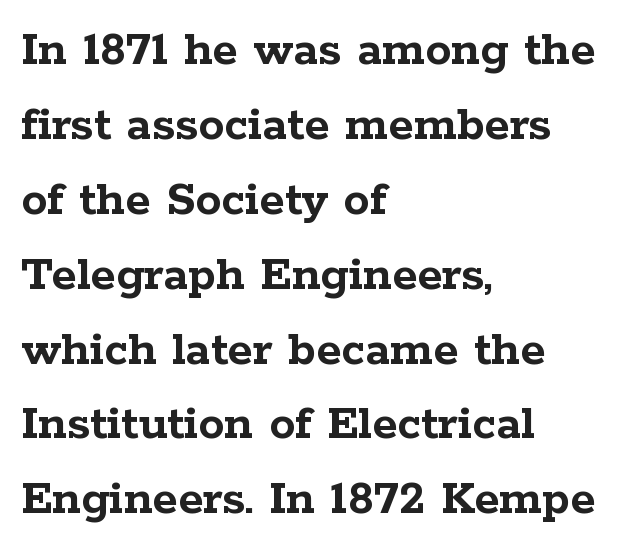
{"serif": "yes", "italic": "no", "bold": "yes", "weight": "semibold", "width": "wide", "stroke_contrast": "low", "x_height": "medium", "monospaced": "no", "underline": "no", "align": "left", "line_spacing": "normal", "line_spacing_ratio": 1.44, "letter_spacing": "normal", "letter_spacing_em": 0.0, "glyph_px": 52}
